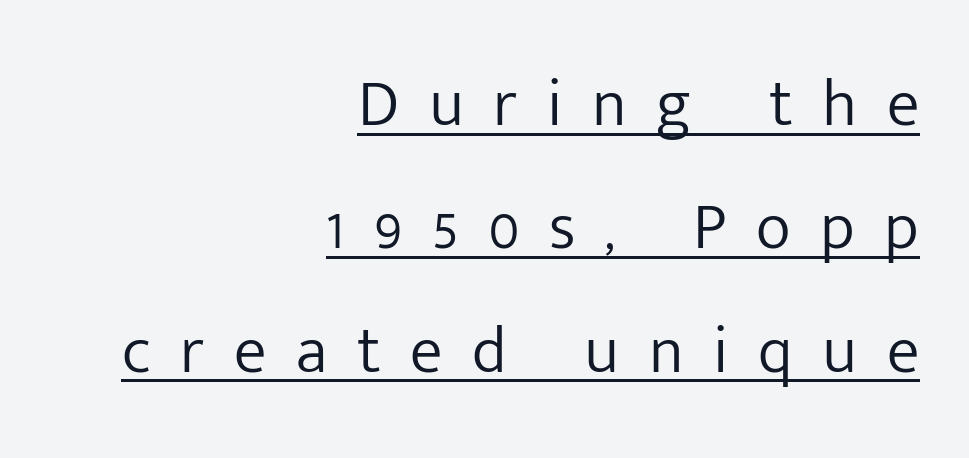
The image shows 66 px light sans-serif type, upright; set right-aligned, line spacing 1.87x, unusually wide letter spacing (+0.45 em), underlined; low stroke contrast and a medium x-height.
